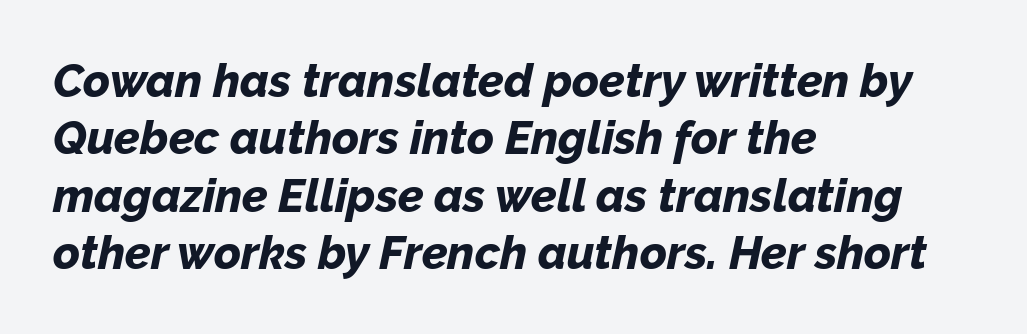
{"italic": "yes", "lean": "right", "slant_degrees": 12, "bold": "yes", "weight": "bold", "width": "normal", "stroke_contrast": "low", "x_height": "medium", "monospaced": "no", "underline": "no", "align": "left", "line_spacing": "normal", "line_spacing_ratio": 1.25, "letter_spacing": "normal", "letter_spacing_em": 0.0, "glyph_px": 46}
